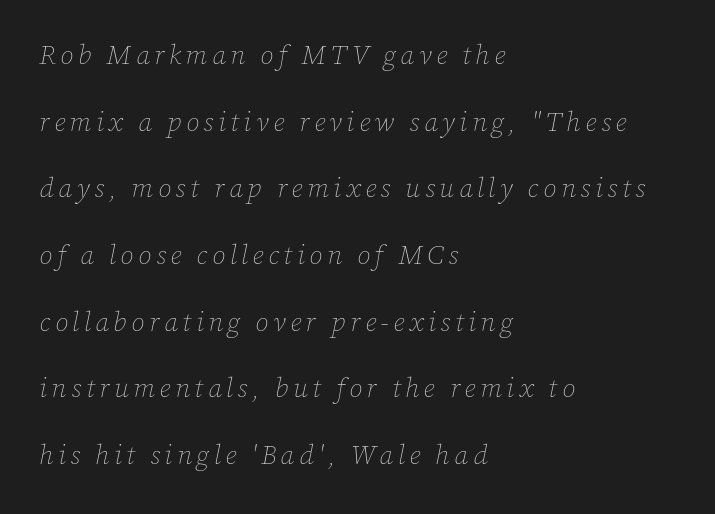
Q: Is the text bold? A: No.
Q: Is the text italic (slanted)? A: Yes, it leans right by about 12 degrees.
Q: Is the text underlined? A: No.
Q: How is the paragraph aligned? A: Left-aligned.
Q: Is the spacing between lines tight, normal or loose? A: Loose.
